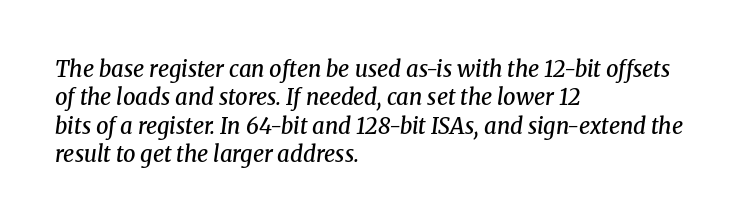
Descenders hang freely into open space. Each new line begins a customary step beneath the previous one. If you drew a line through each stem, it would be angled. In CSS terms this would be text-align: left. Strokes here are thickened, but only to semibold level.
